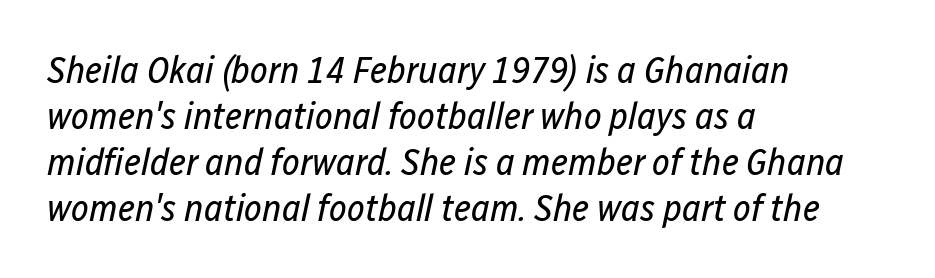
Each line starts at the same left margin while the right side varies. Characters follow at the spacing the type designer built in. Unmarked baselines from the first word to the last. The strokes carry an ordinary text weight at most. Is this a fixed-width face? No — the glyphs have proportional, varying widths. Rendered with sloped, italic letterforms.
